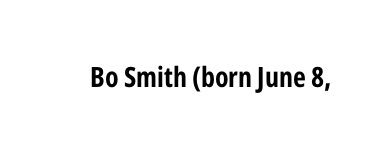
Q: Is the text bold? A: Yes.
Q: Is the text italic (slanted)? A: No, it is upright.
Q: Is the typeface a serif or a sans-serif typeface? A: Sans-serif.
Q: Is the text underlined? A: No.
Q: Is the spacing between letters normal or unusually wide? A: Normal.
Q: Width (condensed, normal, or wide)? A: Condensed.
Q: Stroke contrast? A: Low.
Q: x-height? A: Medium.
Q: Monospaced? A: No.
